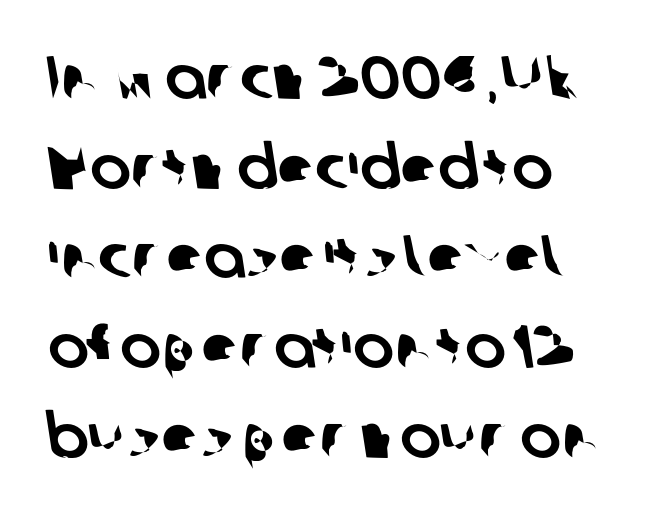
In terms of letterform style, serifs are entirely absent. Looks like regular typesetting: each glyph gets only the width it needs. The space between consecutive lines is moderate. No word sits above an underline.
